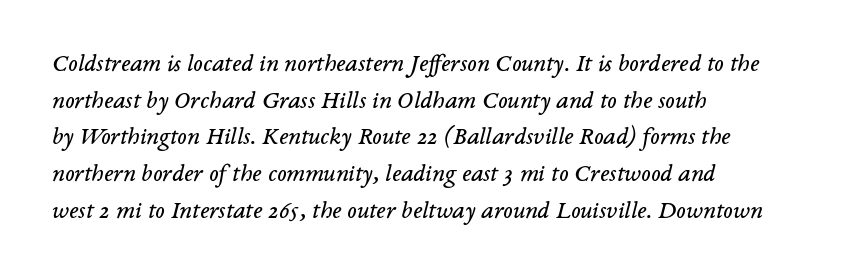
{"italic": "yes", "lean": "right", "slant_degrees": 14, "bold": "no", "underline": "no", "align": "left", "line_spacing": "normal", "line_spacing_ratio": 1.47, "letter_spacing": "normal", "letter_spacing_em": 0.0, "glyph_px": 25}
